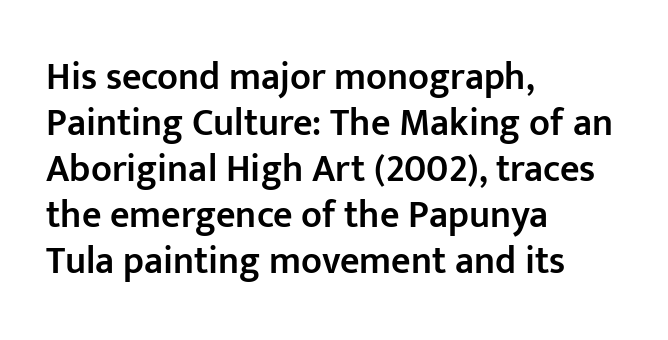
Typographic density is moderately raised because the face is semibold. You could not count columns in this text — the font is proportionally spaced. Clear beneath every line of the passage. The letters stand upright; this is a roman face. To sum up the face: it is a sans, with no serifs. A student would call this left alignment; a typographer would say flush left, rag right.
